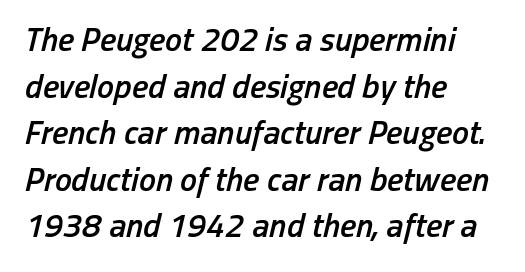
Varying glyph widths throughout — classic text-font behaviour. Moderately thickened strokes mark this as semibold type. Anything drawn beneath the words? Only blank space. Reading down the block, your eye returns to a fixed left position each line. Notice how the stems are inclined rather than vertical — that's the hallmark of italics. The designer left line spacing at the default.
